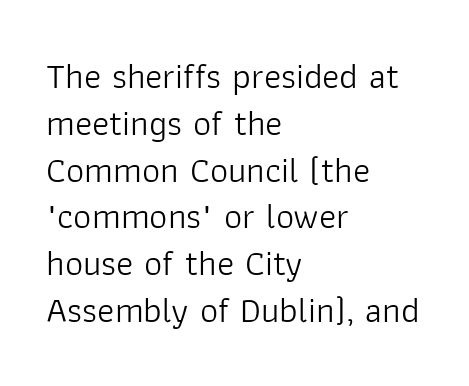
The image shows 36 px light sans-serif type, upright; set left-aligned, normal line spacing (1.3x), normal letter spacing, not underlined; low stroke contrast and a medium x-height.
